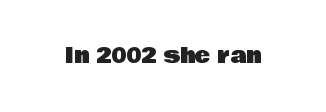
Q: Is the text italic (slanted)? A: No, it is upright.
Q: Is the text underlined? A: No.
Q: Is the spacing between letters normal or unusually wide? A: Normal.
